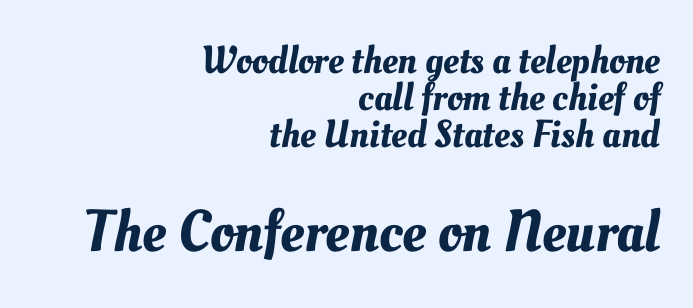
Q: Is the text underlined? A: No.
Q: How is the paragraph aligned? A: Right-aligned.
Q: Is the spacing between letters normal or unusually wide? A: Normal.
Q: Is the spacing between lines tight, normal or loose? A: Tight.
Q: Which block of text is set in a larger size, the first (top) or the second (bottom)? A: The second (bottom) one.
Q: Width (condensed, normal, or wide)? A: Normal.
Q: Stroke contrast? A: Medium.
Q: x-height? A: Small.
Q: Monospaced? A: No.
